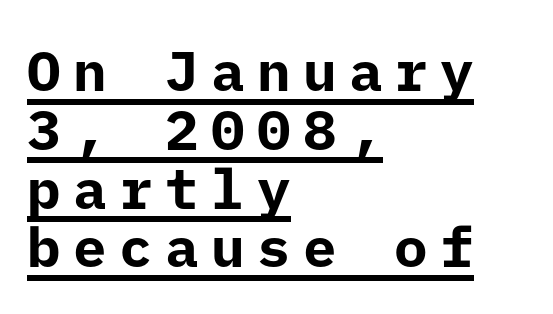
Leading: reduced. A typesetter would mark this as roman, not italic. The characters look thick and weighty, a clear bold. A student would call this left alignment; a typographer would say flush left, rag right.
